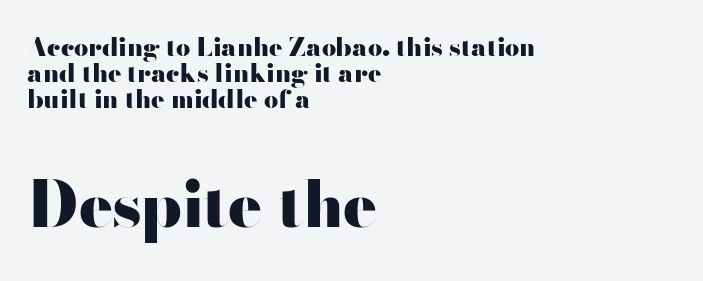
The passage shown is typeset with a sans-serif family. Rows of type sit shoulder to shoulder in the vertical direction. In terms of posture, this sample is upright. Reading top to bottom, the characters get bigger at the block break. These lines stack with their left ends in a neat column.
